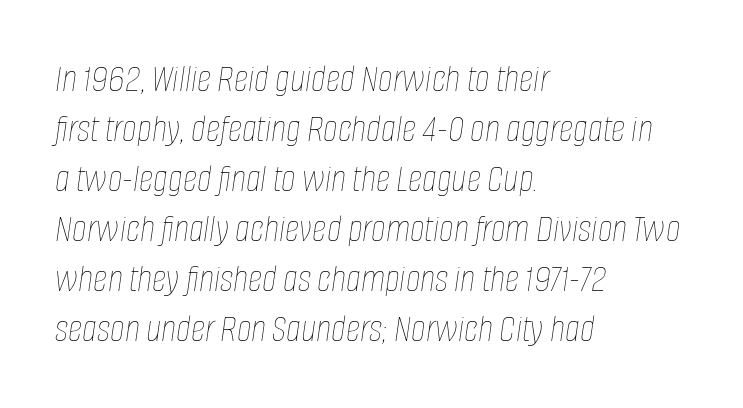
Q: Is the text bold? A: No.
Q: Is the text italic (slanted)? A: Yes, it leans right by about 8 degrees.
Q: Is the text underlined? A: No.
Q: How is the paragraph aligned? A: Left-aligned.
Q: Is the spacing between letters normal or unusually wide? A: Normal.
Q: Is the spacing between lines tight, normal or loose? A: Normal.
Q: Width (condensed, normal, or wide)? A: Condensed.
Q: Stroke contrast? A: Low.
Q: x-height? A: Large.
Q: Monospaced? A: No.
